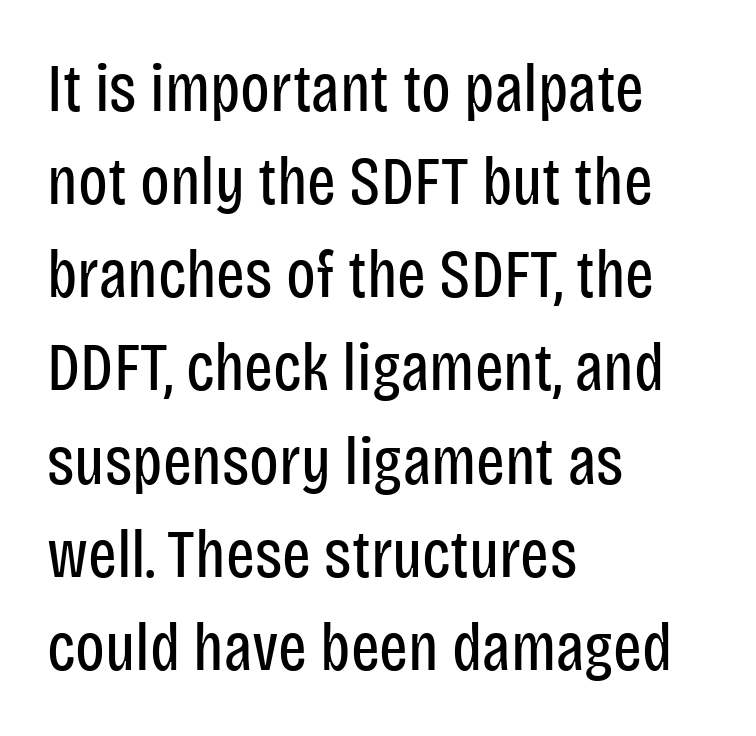
Observe the ordinary spacing: letters are neighbours, not strangers. Regarding leading, the lines here are spaced in the standard way. No extra ink here — the face is not bold. The specimen omits any rule beneath the text block's lines. Unlike a traditional serif, this face leaves its strokes unadorned.
